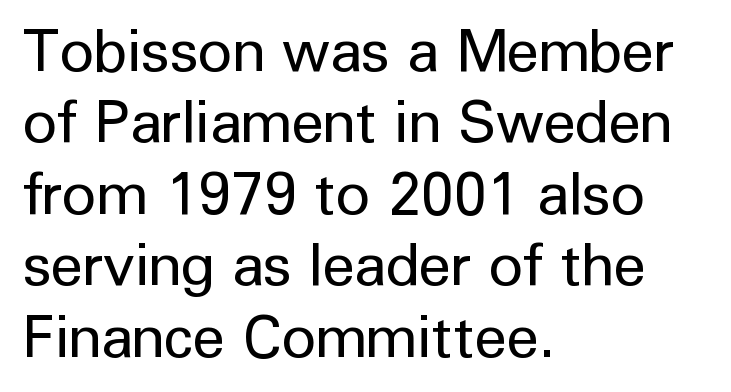
{"serif": "no", "italic": "no", "bold": "no", "weight": "regular", "width": "normal", "stroke_contrast": "low", "x_height": "medium", "monospaced": "no", "underline": "no", "align": "left", "line_spacing_ratio": 1.21, "letter_spacing": "normal", "letter_spacing_em": 0.0, "glyph_px": 59}
